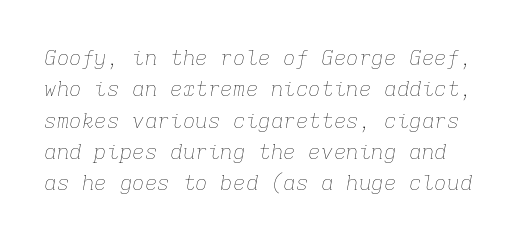
The typesetting does not lean heavy: it is not bold. Posture: slanted. Regular leading. Words float on clear page, feet unadorned. The face used here is rendered with its standard letterfit.
